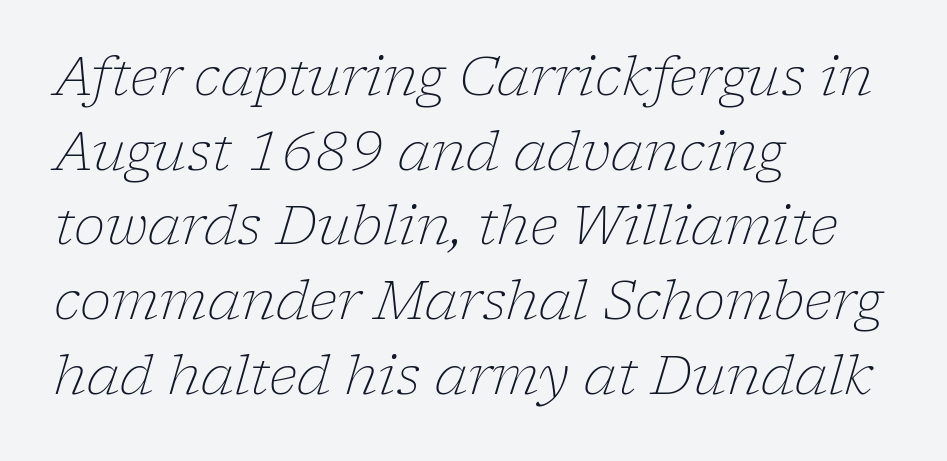
Q: Is the text bold? A: No.
Q: Is the text italic (slanted)? A: Yes, it leans right by about 17 degrees.
Q: Is the typeface a serif or a sans-serif typeface? A: Serif.
Q: Is the text underlined? A: No.
Q: How is the paragraph aligned? A: Left-aligned.
Q: Is the spacing between letters normal or unusually wide? A: Normal.
Q: Is the spacing between lines tight, normal or loose? A: Normal.
Q: Width (condensed, normal, or wide)? A: Normal.
Q: Stroke contrast? A: Low.
Q: x-height? A: Medium.
Q: Monospaced? A: No.
